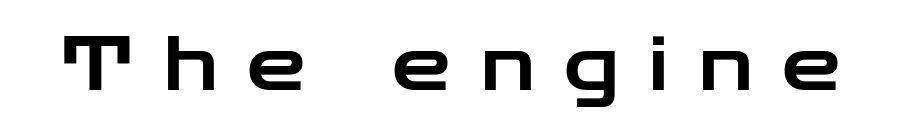
Q: Is the text italic (slanted)? A: No, it is upright.
Q: Is the typeface a serif or a sans-serif typeface? A: Sans-serif.
Q: Is the text underlined? A: No.
Q: Is the spacing between letters normal or unusually wide? A: Unusually wide.
Q: Width (condensed, normal, or wide)? A: Wide.
Q: Stroke contrast? A: Low.
Q: x-height? A: Medium.
Q: Monospaced? A: No.
